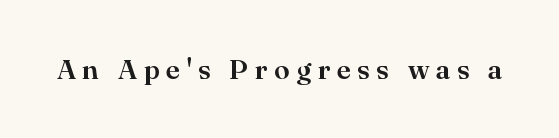
The image shows 28 px serif type, upright; set unusually wide letter spacing (+0.24 em), not underlined; high stroke contrast and a small x-height.
